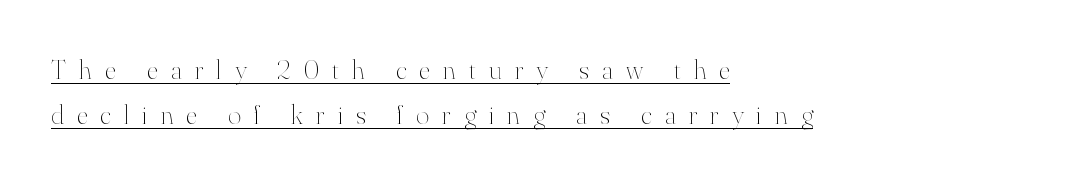
{"italic": "no", "bold": "no", "weight": "thin", "width": "normal", "stroke_contrast": "high", "x_height": "small", "monospaced": "no", "underline": "yes", "align": "left", "line_spacing": "normal", "line_spacing_ratio": 1.59, "letter_spacing": "wide", "letter_spacing_em": 0.47, "glyph_px": 28}
